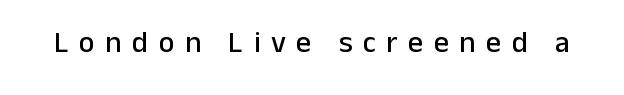
Q: Is the text italic (slanted)? A: No, it is upright.
Q: Is the typeface a serif or a sans-serif typeface? A: Sans-serif.
Q: Is the text underlined? A: No.
Q: Is the spacing between letters normal or unusually wide? A: Unusually wide.
Q: Width (condensed, normal, or wide)? A: Normal.
Q: Stroke contrast? A: Low.
Q: x-height? A: Medium.
Q: Monospaced? A: No.
